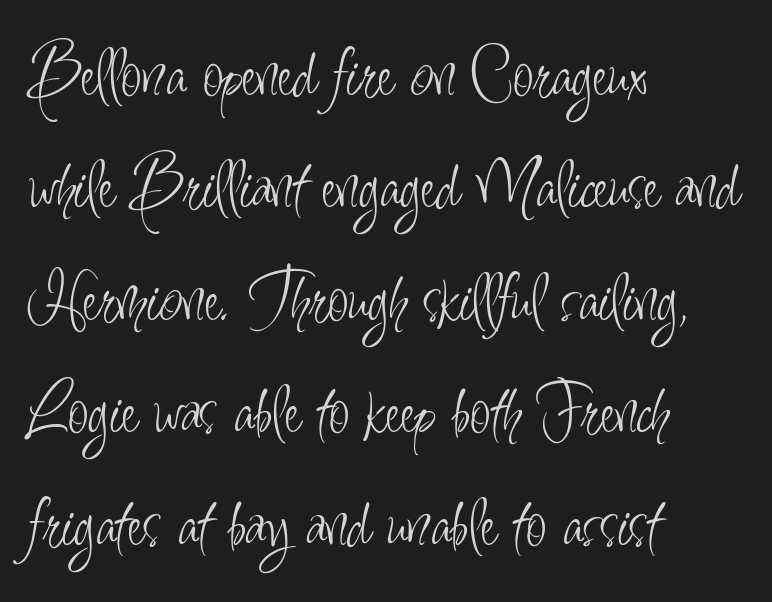
The image shows 75 px light, condensed sans-serif type; set left-aligned, normal line spacing (1.5x), normal letter spacing, not underlined; low stroke contrast and a small x-height.
